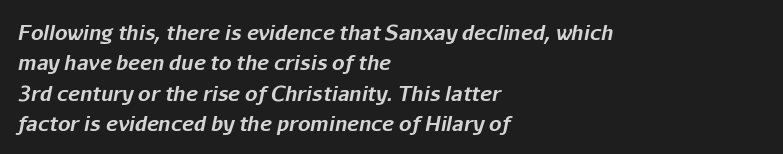
{"italic": "yes", "lean": "right", "slant_degrees": 11, "bold": "yes", "underline": "no", "align": "left", "line_spacing": "normal", "line_spacing_ratio": 1.52, "letter_spacing": "normal", "letter_spacing_em": 0.0, "glyph_px": 20}
